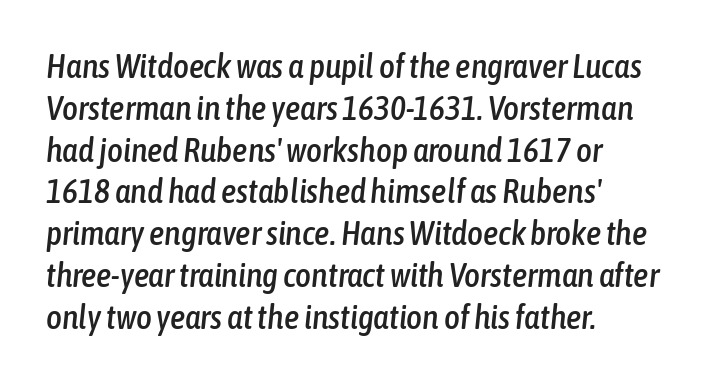
The image shows 34 px condensed type, italic (leaning right); set left-aligned, line spacing 1.23x, normal letter spacing, not underlined; low stroke contrast and a medium x-height.
